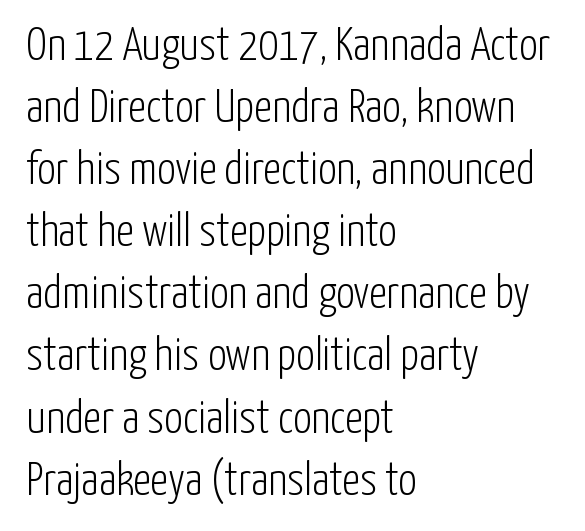
{"serif": "no", "italic": "no", "bold": "no", "weight": "light", "width": "condensed", "stroke_contrast": "low", "x_height": "medium", "monospaced": "no", "underline": "no", "align": "left", "line_spacing": "normal", "line_spacing_ratio": 1.35, "letter_spacing": "normal", "letter_spacing_em": 0.0, "glyph_px": 46}
